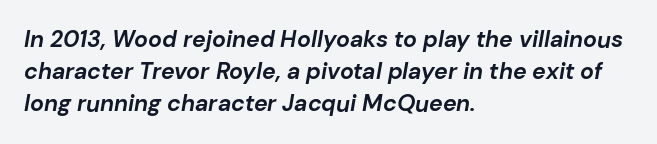
Caption: bold face, heavy strokes. Nothing unusual about the tracking: characters are spaced as the font intends. If you measured baseline to baseline, you'd find a middling distance. The space beneath each line is pristine and unruled. The setting favours the left margin, as ordinary paragraphs usually do. The axis of the letterforms is tilted away from vertical.
